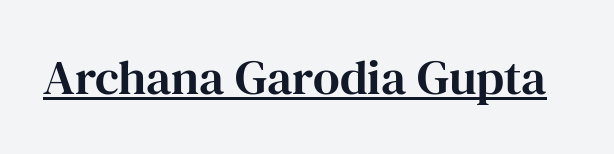
The letters carry serifs — small finishing strokes at the ends of their stems. Is the letter spacing exaggerated? No — it looks like the ordinary default. Here the designer chose a conventional face with non-uniform glyph widths. Quick note: underline on. Do the letters lean? They stand straight.
